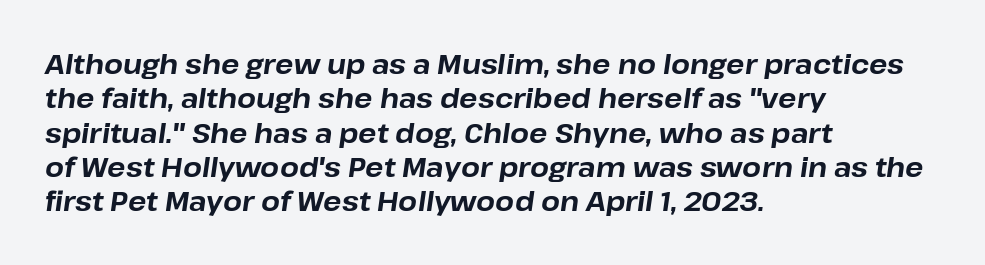
The image shows 27 px bold type, italic (leaning right); set left-aligned, normal line spacing (1.27x), normal letter spacing, not underlined.
